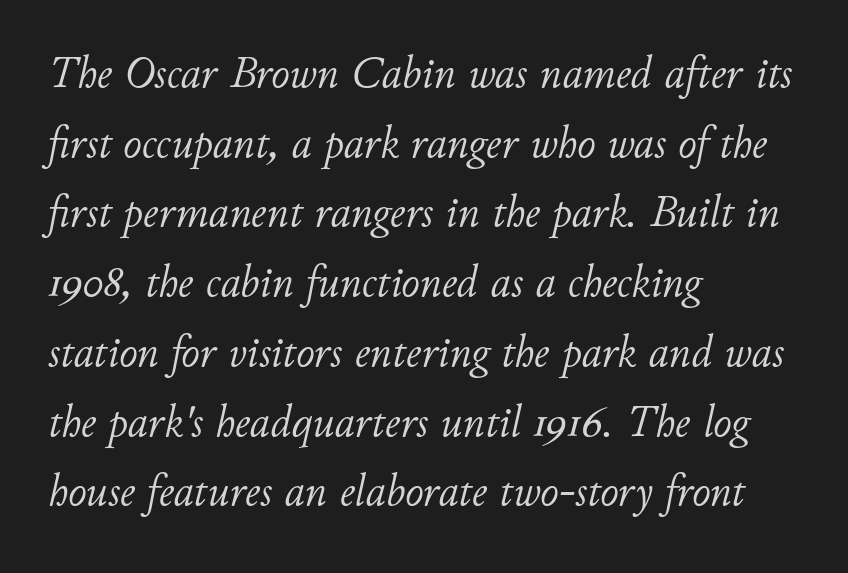
Q: Is the text bold? A: No.
Q: Is the text italic (slanted)? A: Yes, it leans right by about 11 degrees.
Q: Is the text underlined? A: No.
Q: How is the paragraph aligned? A: Left-aligned.
Q: Is the spacing between letters normal or unusually wide? A: Normal.
Q: Is the spacing between lines tight, normal or loose? A: Normal.
Q: Width (condensed, normal, or wide)? A: Normal.
Q: Stroke contrast? A: Low.
Q: x-height? A: Small.
Q: Monospaced? A: No.
